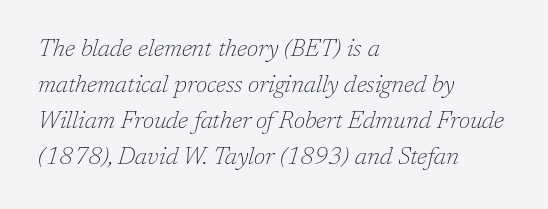
Caption: standard tracking, unaltered. Looking at the ascenders, they clearly lean. Glance below the letters and you will spot only blank space. In CSS terms this would be text-align: left. A typesetter would call this leading conventional body-copy spacing. A light-to-regular cut is what we see here.
